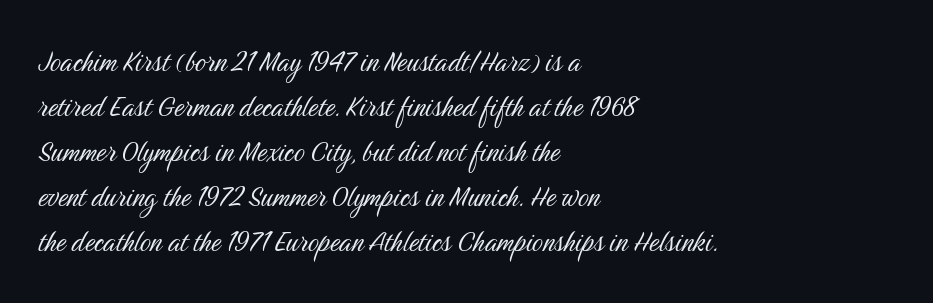
The image shows 34 px light, condensed sans-serif type; set left-aligned, normal line spacing (1.32x), normal letter spacing, not underlined; medium stroke contrast and a medium x-height.
